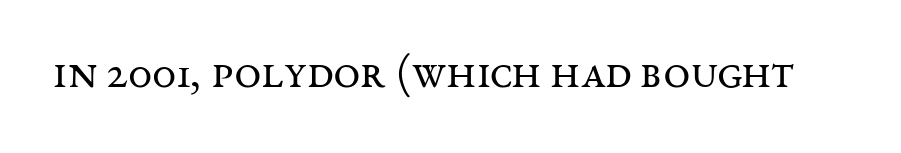
{"serif": "yes", "italic": "no", "bold": "no", "weight": "regular", "width": "wide", "stroke_contrast": "medium", "x_height": "large", "monospaced": "no", "underline": "no", "letter_spacing": "normal", "letter_spacing_em": 0.0, "glyph_px": 48}
